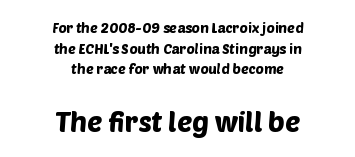
Visually, the bottom section dominates because its glyphs are scaled up. Horizontally, the lines are justified to the midpoint only. Each new line begins a customary step beneath the previous one. Compared with typical body copy, the letter spacing here is the same. Is this a fixed-width face? No — the glyphs have proportional, varying widths. The text was rendered using a sans face with plain stroke endings.
